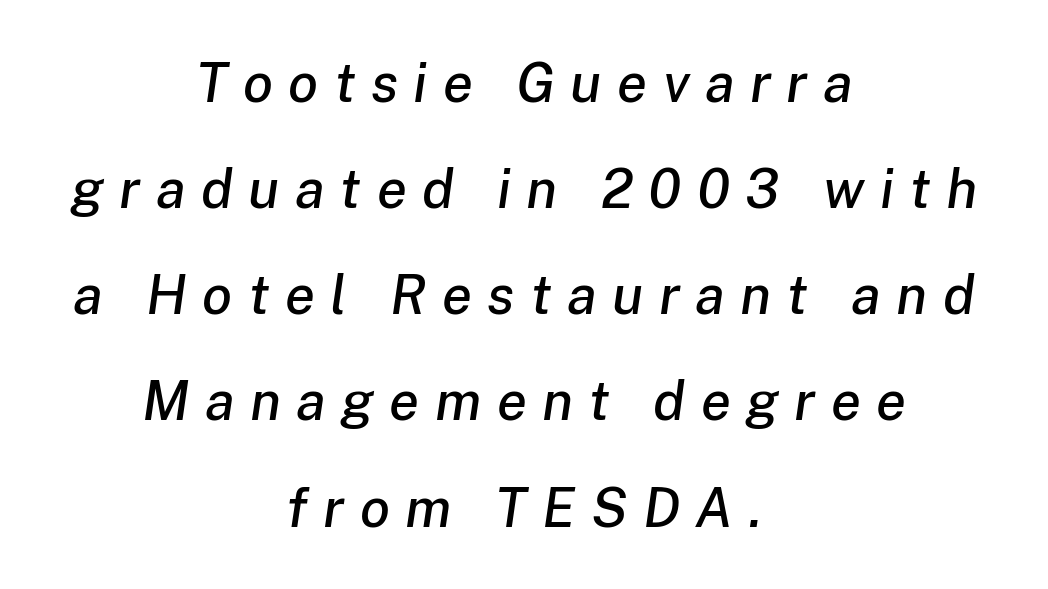
{"italic": "yes", "lean": "right", "slant_degrees": 8, "width": "normal", "stroke_contrast": "low", "x_height": "medium", "monospaced": "no", "underline": "no", "align": "center", "line_spacing": "loose", "line_spacing_ratio": 1.93, "letter_spacing": "wide", "letter_spacing_em": 0.28, "glyph_px": 55}
